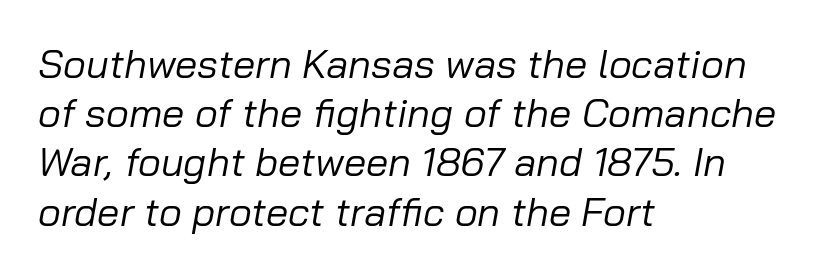
{"italic": "yes", "lean": "right", "slant_degrees": 10, "bold": "no", "weight": "regular", "width": "normal", "stroke_contrast": "low", "x_height": "medium", "monospaced": "no", "underline": "no", "align": "left", "line_spacing_ratio": 1.23, "letter_spacing": "normal", "letter_spacing_em": 0.0, "glyph_px": 40}
